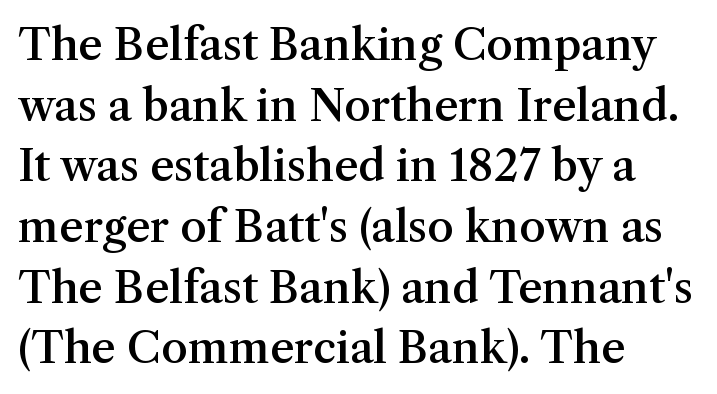
Standard letterfit; no display-style spreading of the glyphs. Horizontal alignment here is leftward, the default for most running prose. Summary of vertical rhythm: regular, with standard interline spacing. Little horizontal feet cap the strokes, marking this as serif type.
